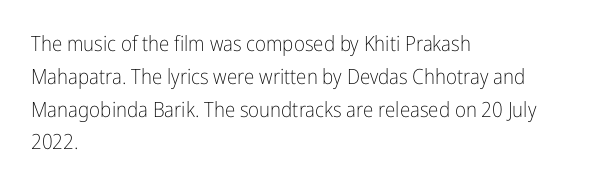
{"italic": "no", "bold": "no", "underline": "no", "align": "left", "line_spacing": "normal", "line_spacing_ratio": 1.56, "letter_spacing": "normal", "letter_spacing_em": 0.0, "glyph_px": 21}
